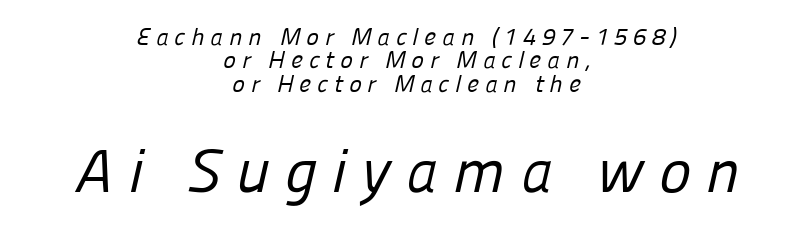
{"serif": "no", "bold": "no", "weight": "regular", "width": "normal", "stroke_contrast": "low", "x_height": "medium", "monospaced": "no", "underline": "no", "align": "center", "line_spacing": "tight", "line_spacing_ratio": 0.97, "letter_spacing": "wide", "letter_spacing_em": 0.25, "larger_block": "second", "size_ratio": 2.54, "glyph_px": 61}
